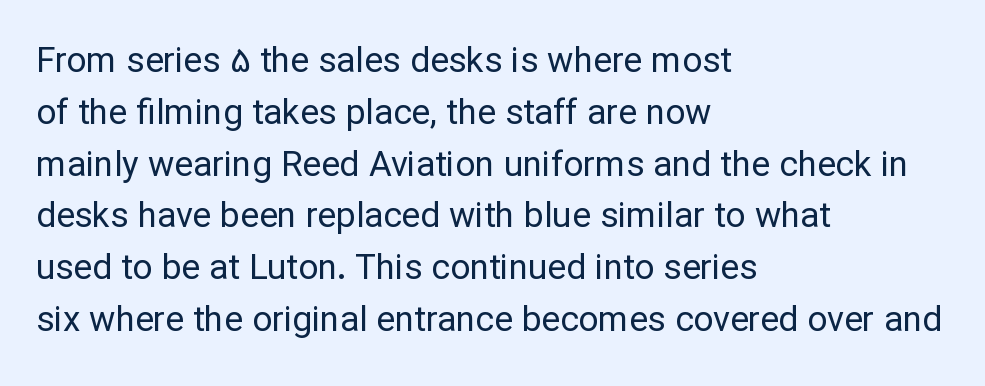
The image shows 35 px regular-weight sans-serif type, upright; set left-aligned, normal line spacing (1.48x), normal letter spacing, not underlined; low stroke contrast and a medium x-height.
